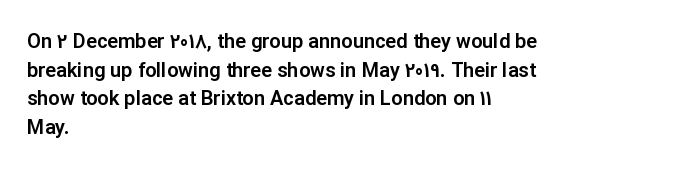
Every character sits straight up, as roman type does. The glyphs are unaccompanied by any horizontal stroke below them. Normally led — the rows are evenly, conventionally spaced. If you drew a ruler down the left edge, every line would touch it. The type is set solid horizontally, with unmodified tracking.
